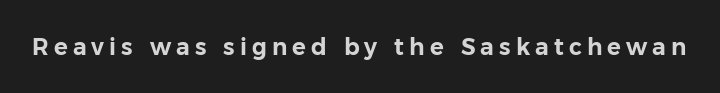
Each word looks stretched out because of the extra space between its letters. Type without underlining. The specimen reads as upright at a glance.
